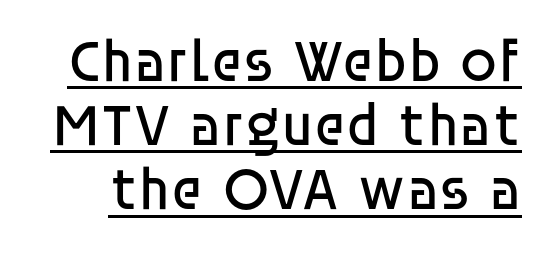
Q: Is the text bold? A: No.
Q: Is the text italic (slanted)? A: No, it is upright.
Q: Is the typeface a serif or a sans-serif typeface? A: Sans-serif.
Q: Is the text underlined? A: Yes.
Q: Is the spacing between letters normal or unusually wide? A: Normal.
Q: Is the spacing between lines tight, normal or loose? A: Tight.
Q: Width (condensed, normal, or wide)? A: Normal.
Q: Stroke contrast? A: Low.
Q: x-height? A: Large.
Q: Monospaced? A: No.
